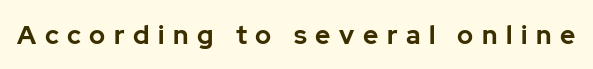
{"italic": "no", "bold": "yes", "underline": "no", "letter_spacing": "wide", "letter_spacing_em": 0.33, "glyph_px": 26}
